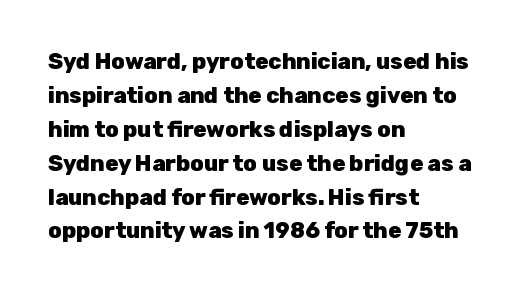
The image shows 22 px bold type, upright; set left-aligned, normal line spacing (1.54x), normal letter spacing, not underlined.
